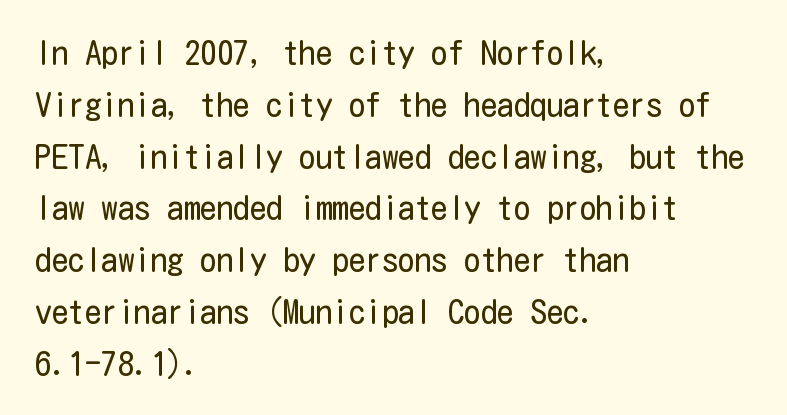
Q: Is the text bold? A: No.
Q: Is the text italic (slanted)? A: No, it is upright.
Q: Is the typeface a serif or a sans-serif typeface? A: Sans-serif.
Q: Is the text underlined? A: No.
Q: How is the paragraph aligned? A: Left-aligned.
Q: Is the spacing between letters normal or unusually wide? A: Normal.
Q: Is the spacing between lines tight, normal or loose? A: Normal.
Q: Width (condensed, normal, or wide)? A: Condensed.
Q: Stroke contrast? A: Low.
Q: x-height? A: Medium.
